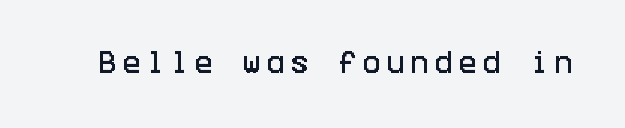
The image shows 24 px text type, upright; set unusually wide letter spacing (+0.25 em), not underlined.
